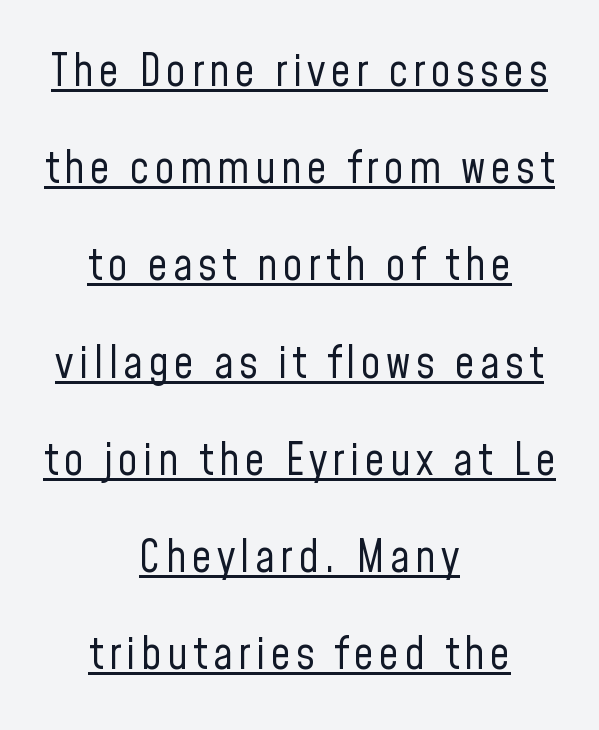
{"serif": "no", "italic": "no", "bold": "no", "weight": "regular", "width": "condensed", "stroke_contrast": "low", "x_height": "medium", "monospaced": "no", "underline": "yes", "align": "center", "line_spacing": "loose", "line_spacing_ratio": 2.21, "glyph_px": 44}
